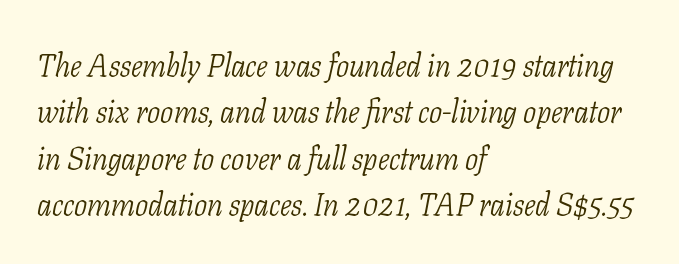
Typographically, this falls in the serif category. Here the designer chose a conventional face with non-uniform glyph widths. Spacing between characters is what you'd get straight out of the box. Stroke mass is kept to a normal reading level or below. The typography opts for an oblique posture over an upright one. The specimen omits any rule beneath the text block's lines.
